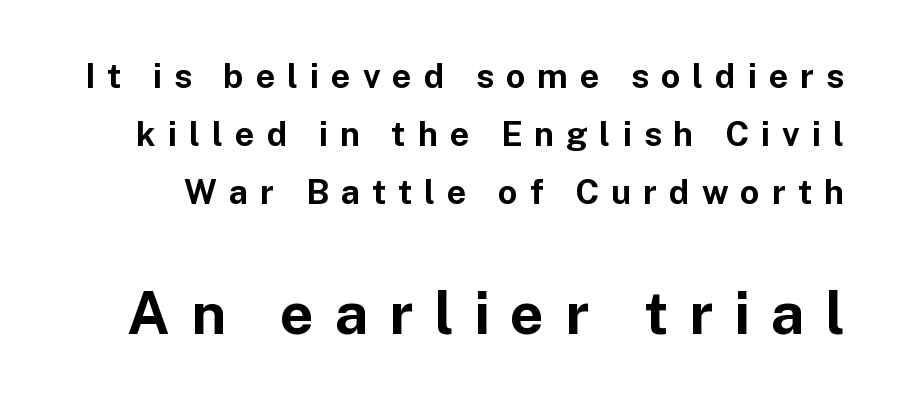
The image shows 59 px bold sans-serif type, upright; set line spacing 1.71x, unusually wide letter spacing (+0.35 em), not underlined; the second (bottom) block is 1.74x larger; low stroke contrast and a medium x-height.
